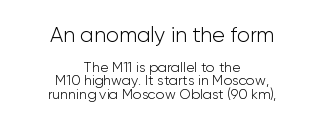
{"italic": "no", "bold": "no", "underline": "no", "align": "center", "line_spacing": "tight", "line_spacing_ratio": 0.96, "letter_spacing": "normal", "letter_spacing_em": 0.0, "larger_block": "first", "size_ratio": 1.5, "glyph_px": 21}
